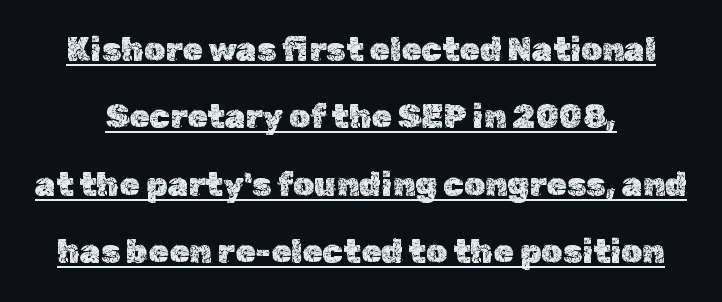
The image shows 33 px text type, upright; set loose line spacing (2.04x), normal letter spacing, underlined; a medium x-height.
